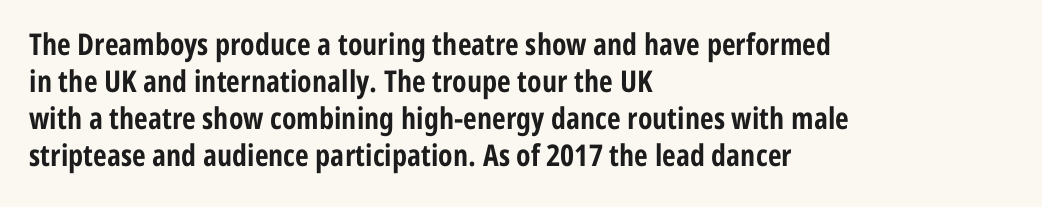
Q: Is the text bold? A: Yes.
Q: Is the text italic (slanted)? A: No, it is upright.
Q: Is the typeface a serif or a sans-serif typeface? A: Sans-serif.
Q: Is the text underlined? A: No.
Q: How is the paragraph aligned? A: Left-aligned.
Q: Is the spacing between letters normal or unusually wide? A: Normal.
Q: Width (condensed, normal, or wide)? A: Condensed.
Q: Stroke contrast? A: Low.
Q: x-height? A: Medium.
Q: Monospaced? A: No.
